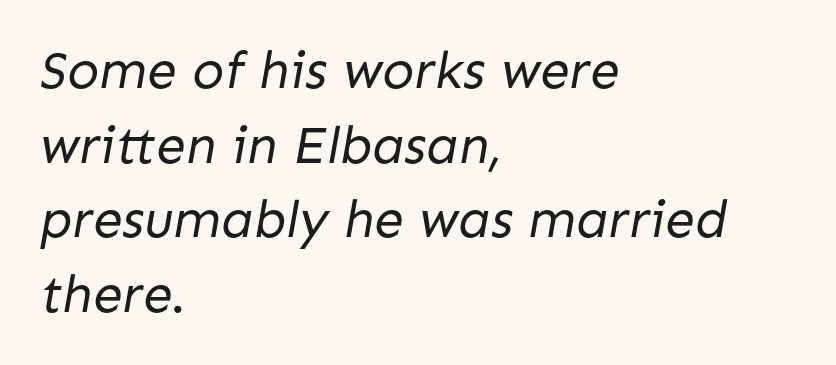
{"serif": "no", "bold": "no", "weight": "regular", "width": "normal", "stroke_contrast": "low", "x_height": "medium", "monospaced": "no", "underline": "no", "align": "left", "line_spacing": "normal", "line_spacing_ratio": 1.41, "letter_spacing": "normal", "letter_spacing_em": 0.0, "glyph_px": 53}
